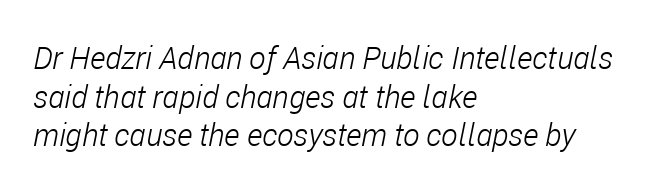
{"italic": "yes", "lean": "right", "slant_degrees": 11, "bold": "no", "weight": "light", "width": "condensed", "stroke_contrast": "low", "x_height": "medium", "monospaced": "no", "underline": "no", "align": "left", "line_spacing": "normal", "line_spacing_ratio": 1.25, "letter_spacing": "normal", "letter_spacing_em": 0.0, "glyph_px": 31}
